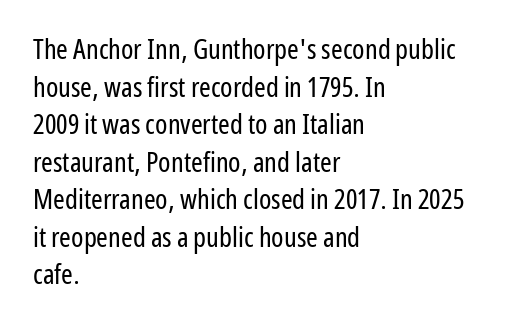
Weight class: somewhere from thin through regular. Nobody touched the tracking dial on this one. The glyphs are unaccompanied by any horizontal stroke below them. This block has exactly the height ordinary leading produces.
